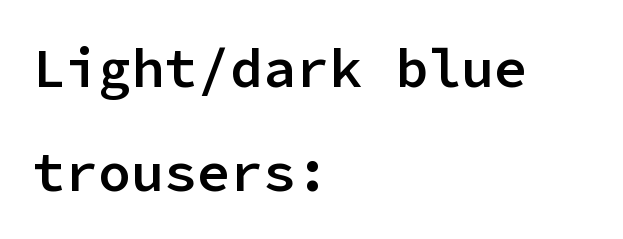
{"serif": "no", "italic": "no", "bold": "semi", "weight": "semibold", "width": "normal", "stroke_contrast": "low", "x_height": "medium", "monospaced": "yes", "underline": "no", "align": "left", "line_spacing_ratio": 1.89, "letter_spacing": "normal", "letter_spacing_em": 0.0, "glyph_px": 55}
